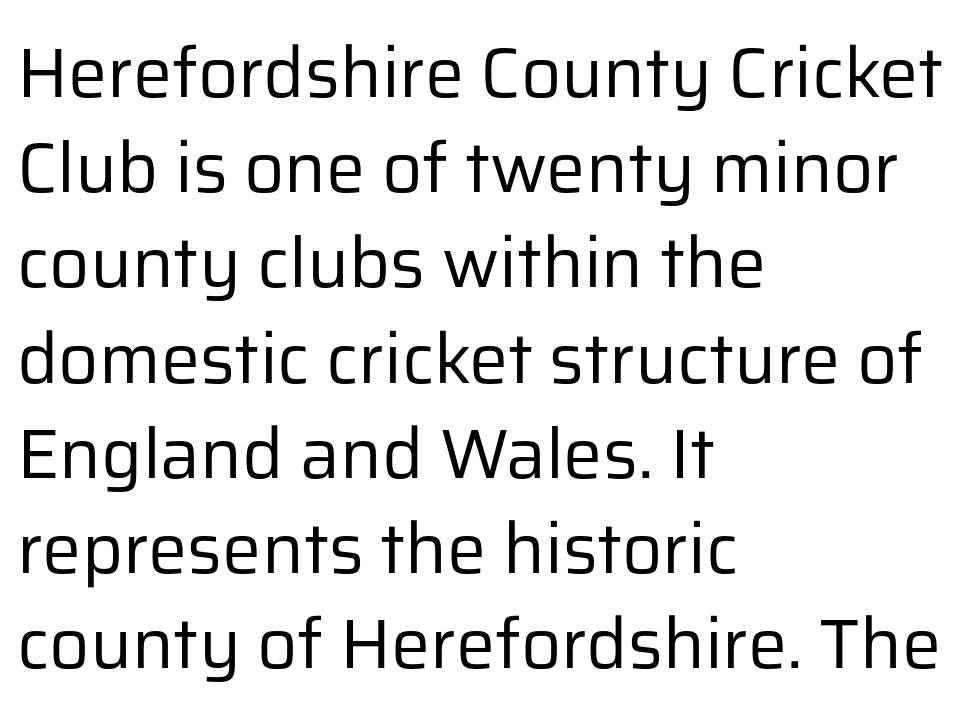
This rendering features lettering with no underline. Vertical stems look standard width or narrower in stroke. Characters remain perfectly vertical along every line. Is the block centered? No — it sits flush against the left margin. Reading down the column, the eye jumps a familiar distance to each next line.
